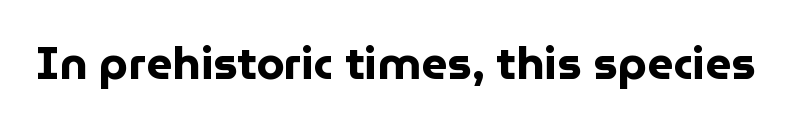
The image shows 46 px bold sans-serif type, upright; set normal letter spacing, not underlined; low stroke contrast and a medium x-height.
